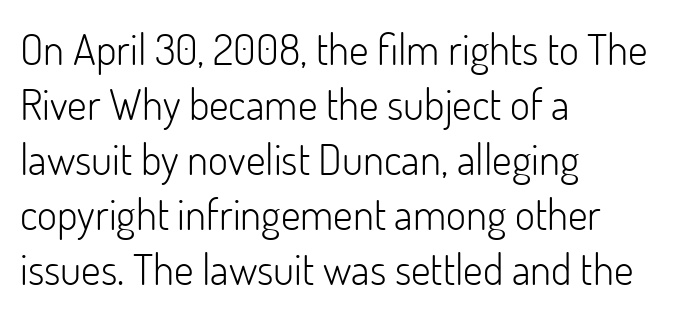
The image shows 43 px light sans-serif type, upright; set left-aligned, normal line spacing (1.28x), normal letter spacing, not underlined; low stroke contrast and a small x-height.
